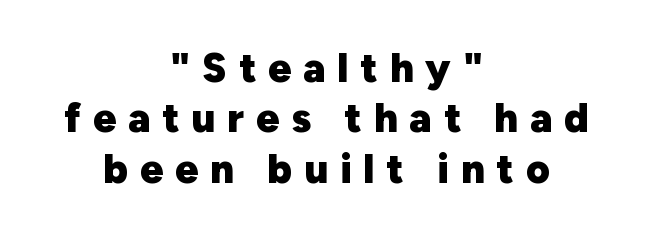
{"serif": "no", "italic": "no", "bold": "yes", "weight": "heavy", "width": "normal", "stroke_contrast": "low", "x_height": "medium", "monospaced": "no", "underline": "no", "align": "center", "line_spacing_ratio": 1.23, "letter_spacing": "wide", "letter_spacing_em": 0.29, "glyph_px": 41}
